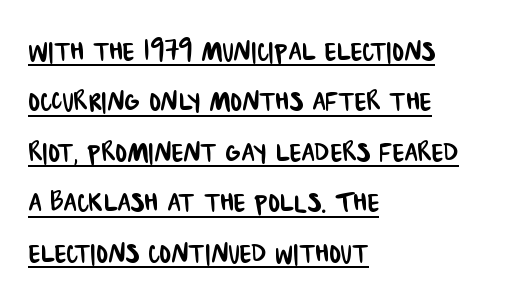
Q: Is the typeface a serif or a sans-serif typeface? A: Sans-serif.
Q: Is the text underlined? A: Yes.
Q: How is the paragraph aligned? A: Left-aligned.
Q: Is the spacing between letters normal or unusually wide? A: Normal.
Q: Is the spacing between lines tight, normal or loose? A: Normal.
Q: Width (condensed, normal, or wide)? A: Condensed.
Q: Stroke contrast? A: Low.
Q: x-height? A: Large.
Q: Monospaced? A: No.
